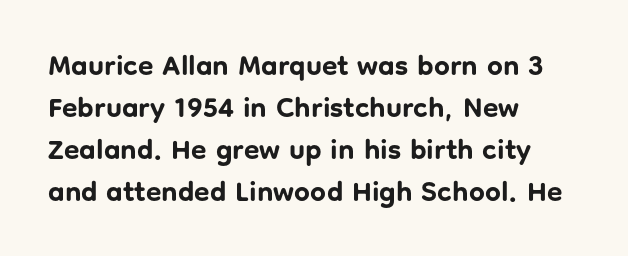
The baseline area is clear. In terms of letterspacing, this is plain default setting. Short and long lines alike share a common starting point at left. This block has exactly the height ordinary leading produces. Posture: vertical.
